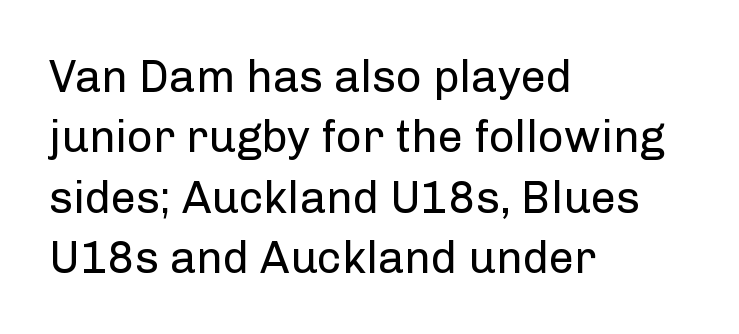
Underlining? Definitely not there. Stems and bowls with no extra thickness — not bold. Is the letter spacing exaggerated? No — it looks like the ordinary default. Type style note: lacks serifs. Horizontally, the lines are justified to the leading edge only.
